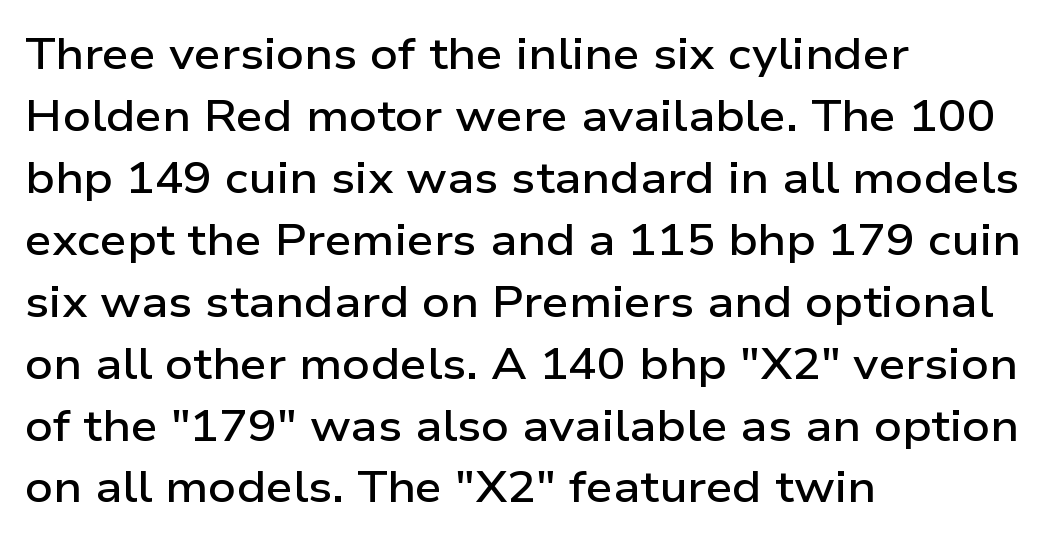
The image shows 43 px semibold, wide sans-serif type, upright; set left-aligned, normal line spacing (1.44x), normal letter spacing, not underlined; low stroke contrast and a medium x-height.
